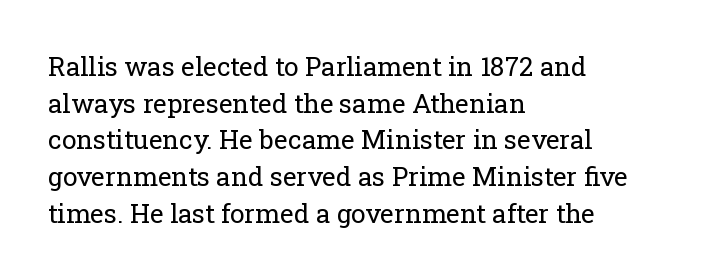
{"italic": "no", "bold": "no", "underline": "no", "align": "left", "line_spacing": "normal", "line_spacing_ratio": 1.41, "letter_spacing": "normal", "letter_spacing_em": 0.0, "glyph_px": 26}
